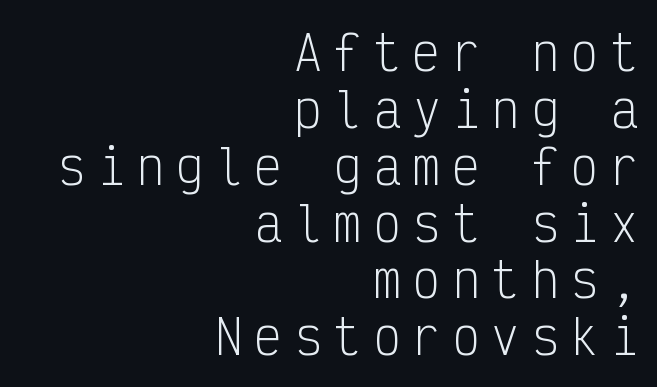
The image shows 47 px light, condensed sans-serif type, upright, monospaced; set right-aligned, line spacing 1.21x, unusually wide letter spacing (+0.24 em), not underlined; low stroke contrast and a medium x-height.
